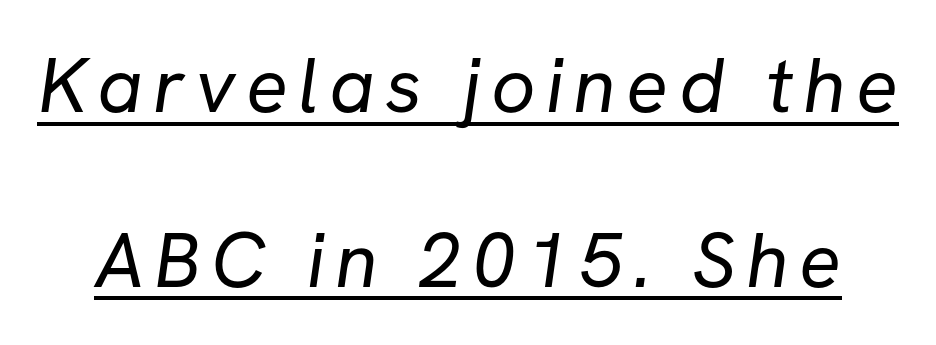
{"serif": "no", "bold": "no", "weight": "regular", "width": "normal", "stroke_contrast": "low", "x_height": "medium", "monospaced": "no", "underline": "yes", "line_spacing": "loose", "line_spacing_ratio": 2.24, "glyph_px": 78}
